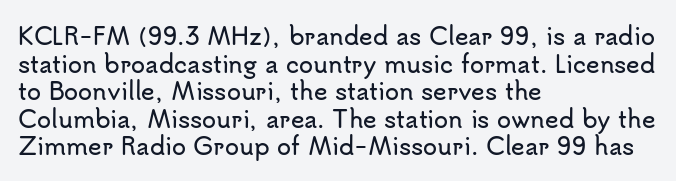
The image shows 23 px text type, upright; set left-aligned, line spacing 1.2x, normal letter spacing, not underlined.
